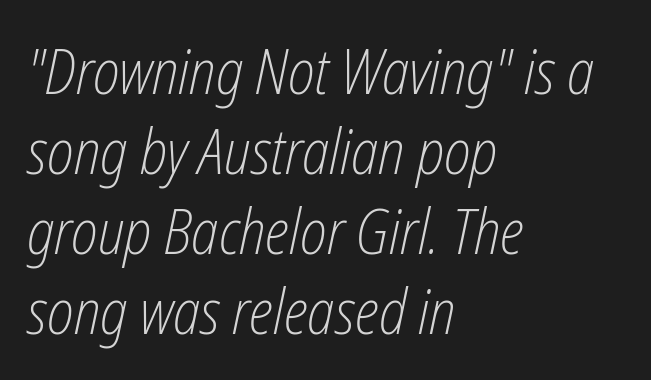
Each line starts at the same left margin while the right side varies. The vertical gap from one line to the next is medium. The glyphs are unaccompanied by any horizontal stroke below them. You could not count columns in this text — the font is proportionally spaced.
